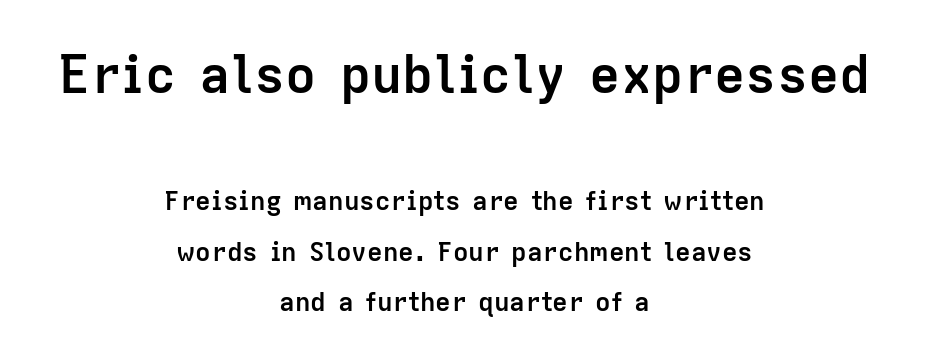
Q: Is the text bold? A: Yes.
Q: Is the text italic (slanted)? A: No, it is upright.
Q: Is the typeface a serif or a sans-serif typeface? A: Sans-serif.
Q: Is the text underlined? A: No.
Q: How is the paragraph aligned? A: Centered.
Q: Is the spacing between letters normal or unusually wide? A: Normal.
Q: Is the spacing between lines tight, normal or loose? A: Loose.
Q: Which block of text is set in a larger size, the first (top) or the second (bottom)? A: The first (top) one.
Q: Width (condensed, normal, or wide)? A: Normal.
Q: Stroke contrast? A: Low.
Q: x-height? A: Medium.
Q: Monospaced? A: No.
